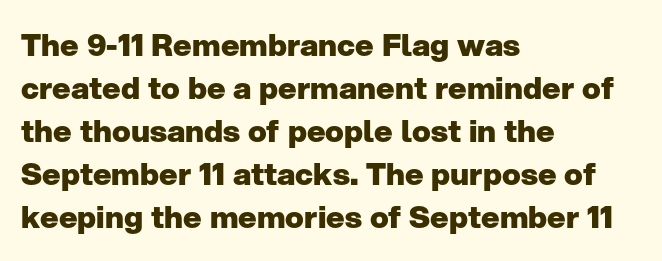
The type is set solid horizontally, with unmodified tracking. The paragraph shown leans on its left margin. This sample has the flowing, uneven cadence of proportional lettering. Heavy-handed strokes throughout: this text is bold. The area under the type is left untouched. Nope, no serifs anywhere on these letters.
